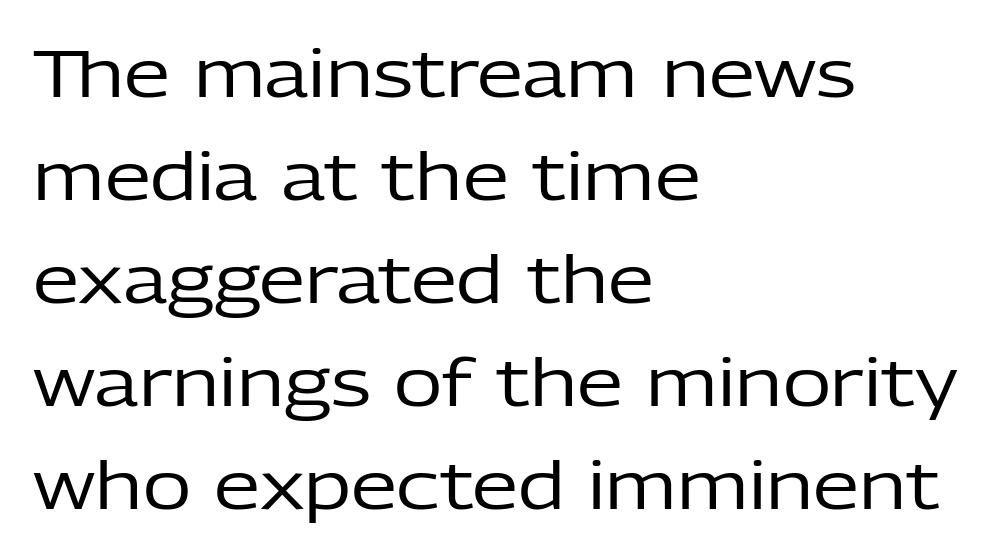
Q: Is the text bold? A: No.
Q: Is the text italic (slanted)? A: No, it is upright.
Q: Is the typeface a serif or a sans-serif typeface? A: Sans-serif.
Q: Is the text underlined? A: No.
Q: How is the paragraph aligned? A: Left-aligned.
Q: Is the spacing between letters normal or unusually wide? A: Normal.
Q: Is the spacing between lines tight, normal or loose? A: Normal.
Q: Width (condensed, normal, or wide)? A: Normal.
Q: Stroke contrast? A: Low.
Q: x-height? A: Medium.
Q: Monospaced? A: No.
